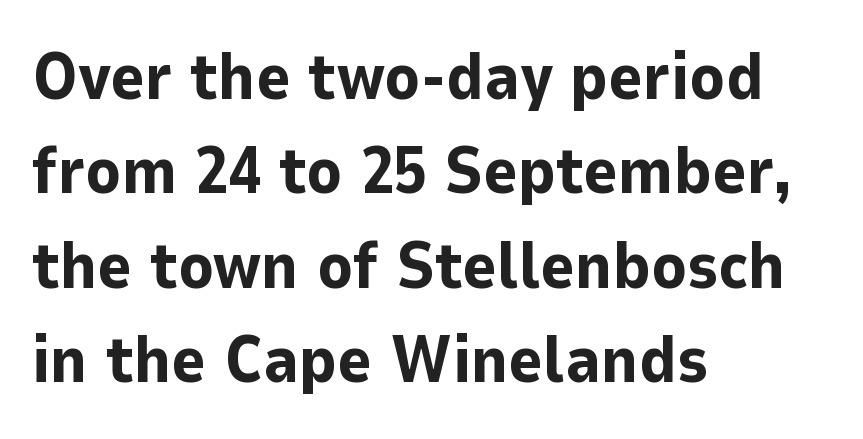
{"serif": "no", "italic": "no", "bold": "yes", "weight": "bold", "width": "normal", "stroke_contrast": "low", "x_height": "medium", "monospaced": "no", "underline": "no", "align": "left", "line_spacing": "normal", "line_spacing_ratio": 1.43, "letter_spacing": "normal", "letter_spacing_em": 0.0, "glyph_px": 66}
